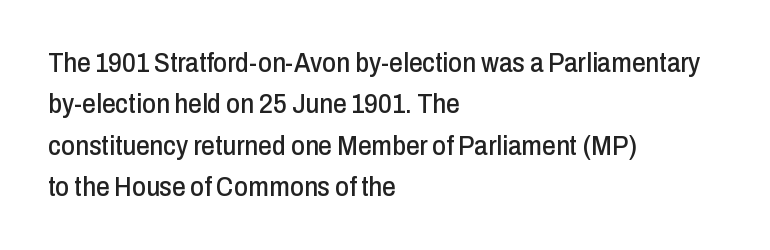
Q: Is the text italic (slanted)? A: No, it is upright.
Q: Is the text underlined? A: No.
Q: How is the paragraph aligned? A: Left-aligned.
Q: Is the spacing between letters normal or unusually wide? A: Normal.
Q: Is the spacing between lines tight, normal or loose? A: Normal.
